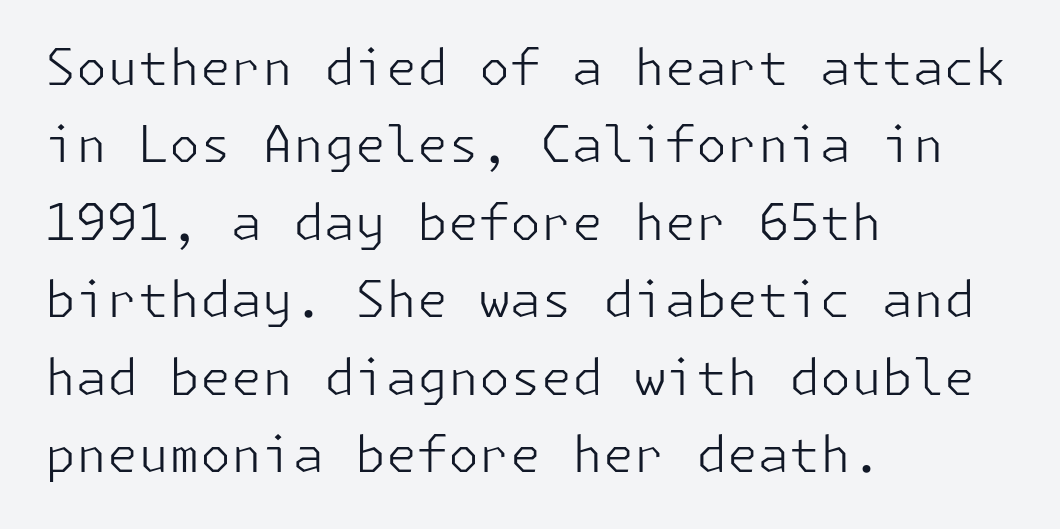
Short and long lines alike share a common starting point at left. Examine the stroke ends and you'll find no serifs. Lines of text with bare space underneath. Regarding leading, the lines here are spaced in the standard way. This sample uses an upright cut, with every glyph sitting square on the baseline. The line texture is even and compact thanks to regular tracking.
